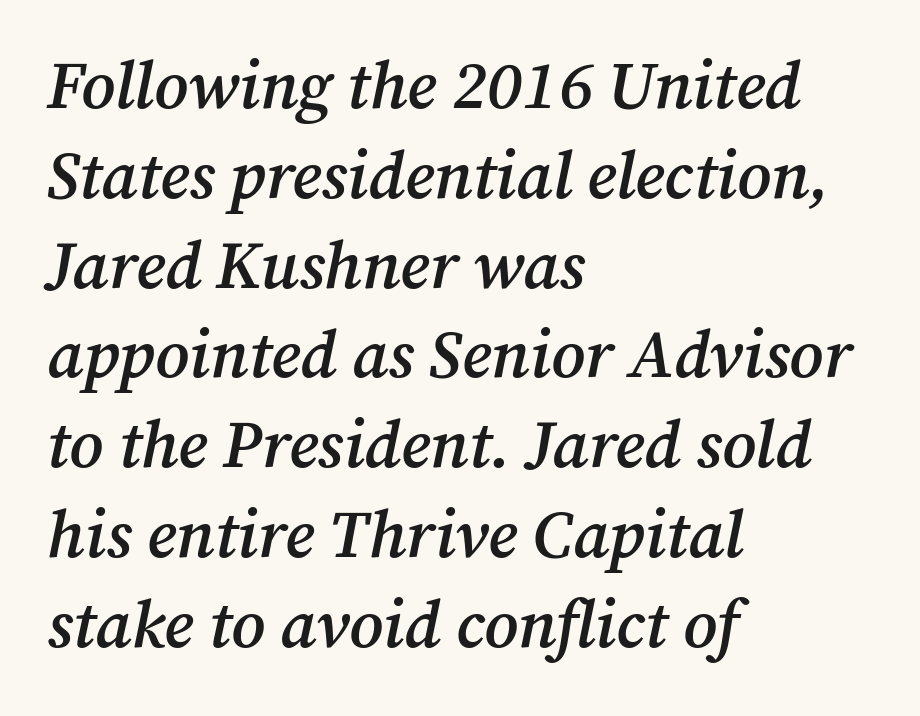
Observe the serifs anchoring each vertical stroke in this sample. Each new line begins a customary step beneath the previous one. The gap between lines stays unmarked. These lines were composed using italics.
